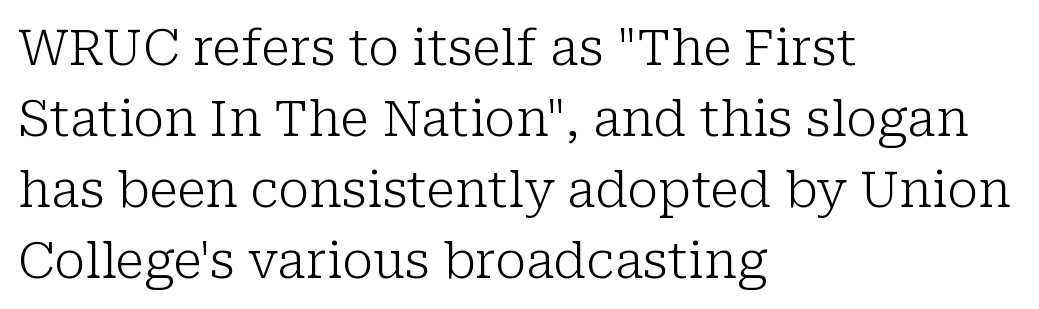
The image shows 50 px light serif type, upright; set left-aligned, normal line spacing (1.42x), normal letter spacing, not underlined; low stroke contrast and a medium x-height.
